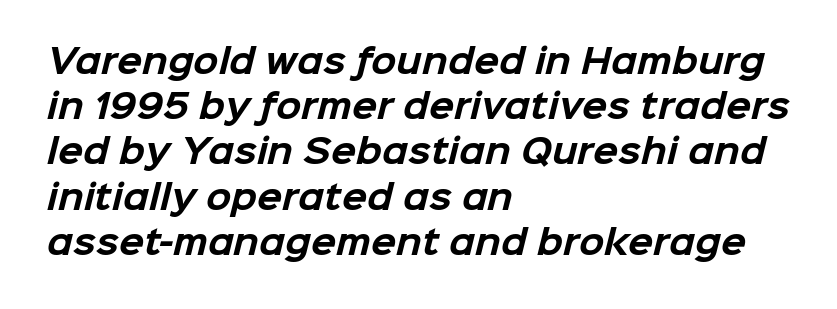
{"serif": "no", "bold": "yes", "weight": "bold", "width": "normal", "stroke_contrast": "low", "x_height": "medium", "monospaced": "no", "underline": "no", "align": "left", "line_spacing": "normal", "line_spacing_ratio": 1.37, "letter_spacing": "normal", "letter_spacing_em": 0.0, "glyph_px": 33}
